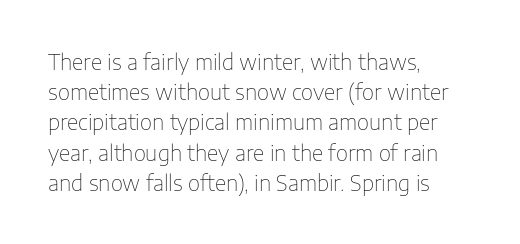
Q: Is the text bold? A: No.
Q: Is the text italic (slanted)? A: No, it is upright.
Q: Is the text underlined? A: No.
Q: How is the paragraph aligned? A: Left-aligned.
Q: Is the spacing between letters normal or unusually wide? A: Normal.
Q: Is the spacing between lines tight, normal or loose? A: Normal.
